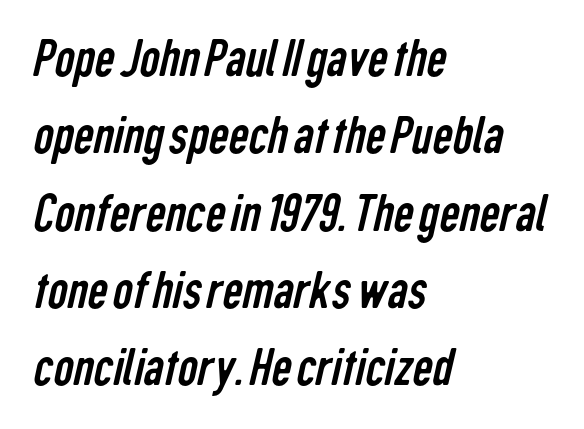
{"serif": "no", "bold": "no", "weight": "regular", "width": "condensed", "stroke_contrast": "low", "x_height": "medium", "monospaced": "no", "underline": "no", "align": "left", "line_spacing": "normal", "line_spacing_ratio": 1.38, "letter_spacing": "normal", "letter_spacing_em": 0.0, "glyph_px": 56}
